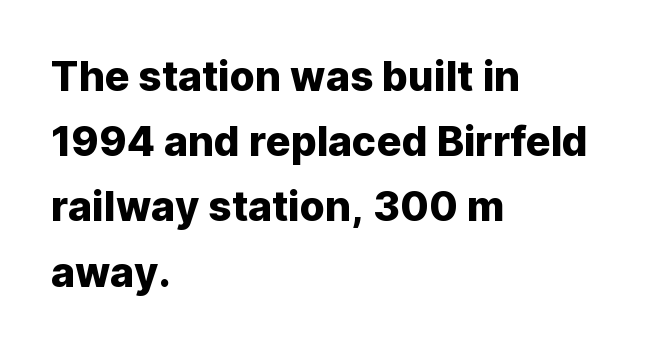
Tall strokes in this sample are plumb rather than angled. Does the leading feel generous? No, just average. Character widths vary here, with narrow letters taking less room than wide ones. Caption: multi-line text, flush left, ragged right. Lines of text with bare space underneath.
